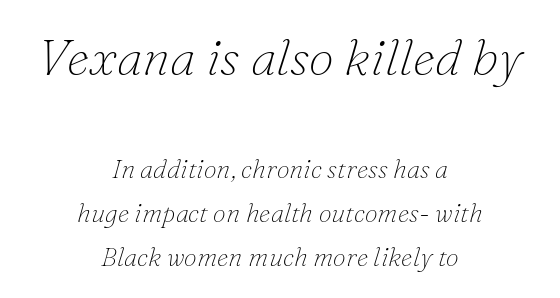
The face used here has a pronounced slope to its letters. The face used here is proportionally spaced, like ordinary book or web type. Short note: letters normally spaced. The words here are not underlined.
